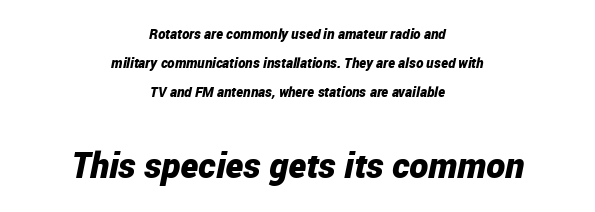
The image shows 36 px bold, condensed type, italic (leaning right); set centered, loose line spacing (2.07x), normal letter spacing, not underlined; the second (bottom) block is 2.57x larger; low stroke contrast and a medium x-height.
